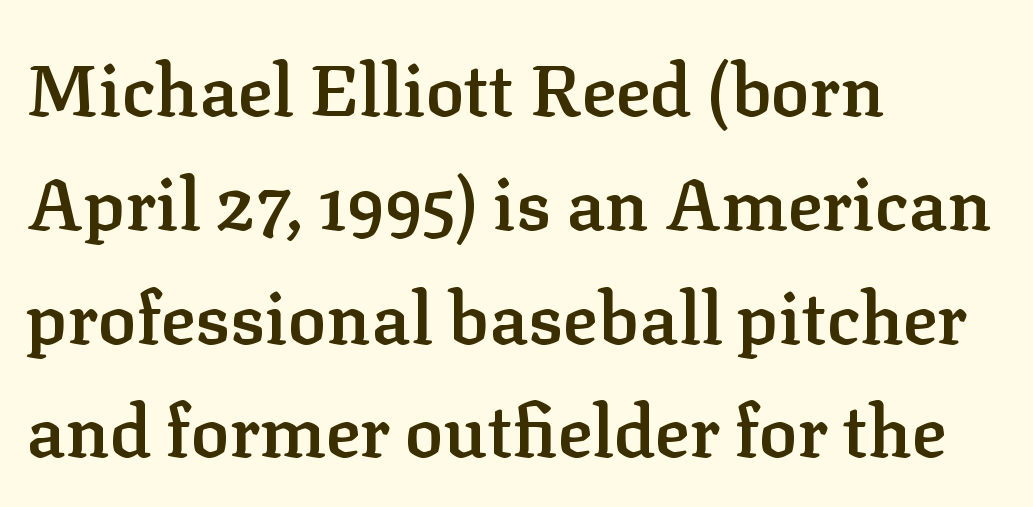
Q: Is the text bold? A: Semi-bold.
Q: Is the text italic (slanted)? A: No, it is upright.
Q: Is the typeface a serif or a sans-serif typeface? A: Serif.
Q: Is the text underlined? A: No.
Q: How is the paragraph aligned? A: Left-aligned.
Q: Is the spacing between letters normal or unusually wide? A: Normal.
Q: Is the spacing between lines tight, normal or loose? A: Normal.
Q: Width (condensed, normal, or wide)? A: Normal.
Q: Stroke contrast? A: Low.
Q: x-height? A: Medium.
Q: Monospaced? A: No.
